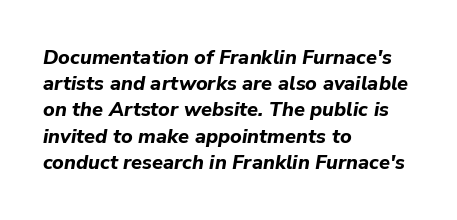
The image shows 20 px bold type, italic (leaning right); set left-aligned, normal line spacing (1.31x), normal letter spacing, not underlined.
